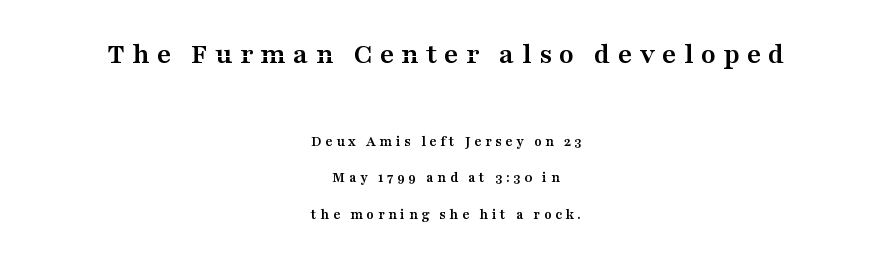
Horizontal alignment here is central, giving a formal, balanced look. Quick note: interline space is abundant. Look at the glyph heights: the upper group is clearly the bigger setting. Compared with typical body copy, the letter spacing here is much looser. If you drew a line through each stem, it would be perfectly vertical. The face used here is seriffed, in the tradition of book romans.
